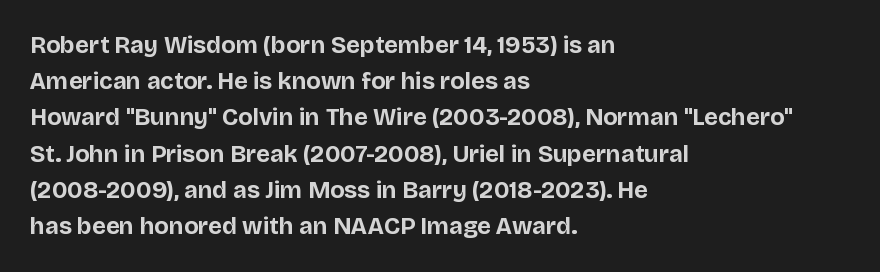
Q: Is the text bold? A: Yes.
Q: Is the text italic (slanted)? A: No, it is upright.
Q: Is the text underlined? A: No.
Q: How is the paragraph aligned? A: Left-aligned.
Q: Is the spacing between letters normal or unusually wide? A: Normal.
Q: Is the spacing between lines tight, normal or loose? A: Normal.
